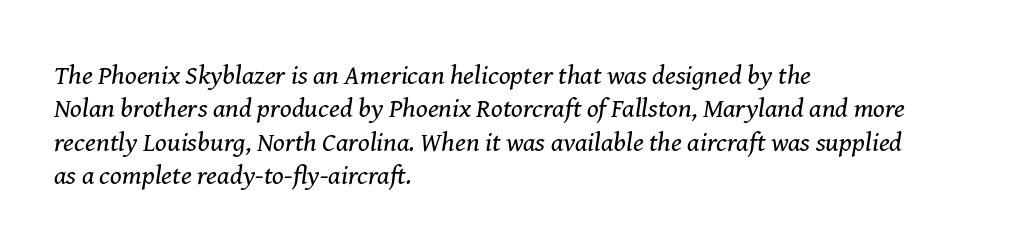
Q: Is the text bold? A: No.
Q: Is the text italic (slanted)? A: Yes, it leans right by about 8 degrees.
Q: Is the text underlined? A: No.
Q: How is the paragraph aligned? A: Left-aligned.
Q: Is the spacing between letters normal or unusually wide? A: Normal.
